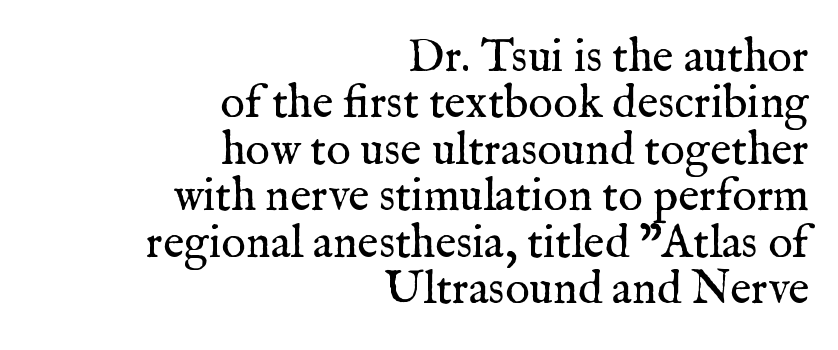
The image shows 46 px regular-weight serif type, upright; set right-aligned, tight line spacing (1.01x), normal letter spacing, not underlined; medium stroke contrast and a medium x-height.
